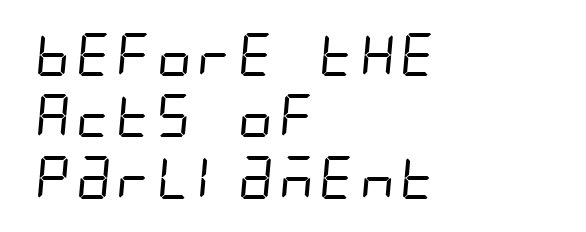
The image shows 43 px regular-weight, condensed sans-serif type; set left-aligned, normal line spacing (1.43x), normal letter spacing, not underlined; low stroke contrast and a large x-height.
